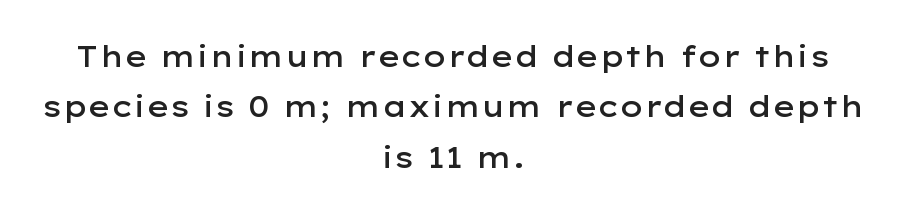
The image shows 29 px semibold, wide sans-serif type, upright; set centered, line spacing 1.74x, normal letter spacing, not underlined; low stroke contrast and a medium x-height.
